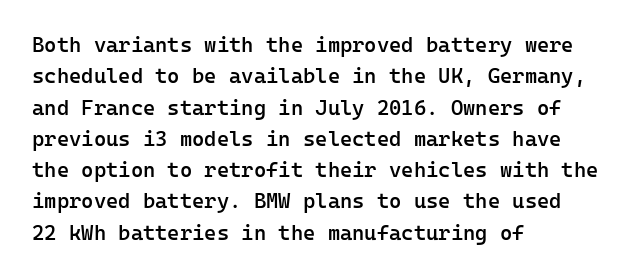
Q: Is the text bold? A: Semi-bold.
Q: Is the text italic (slanted)? A: No, it is upright.
Q: Is the text underlined? A: No.
Q: How is the paragraph aligned? A: Left-aligned.
Q: Is the spacing between letters normal or unusually wide? A: Normal.
Q: Is the spacing between lines tight, normal or loose? A: Normal.
